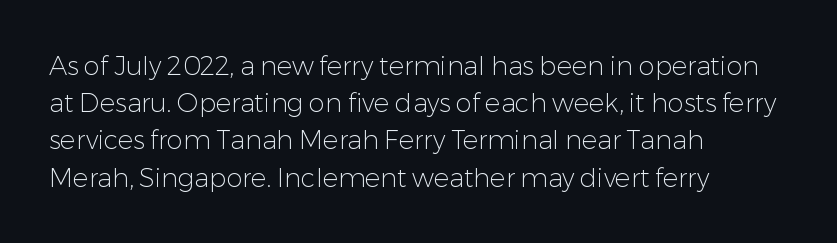
The rendering anchors every line to the left-hand side. A clean baseline with only descenders dipping below it. No chunkiness to these letters — they're not bold. Leading matches the norm, producing a regular column. Ascenders rise straight up at ninety degrees. Nobody touched the tracking dial on this one.
